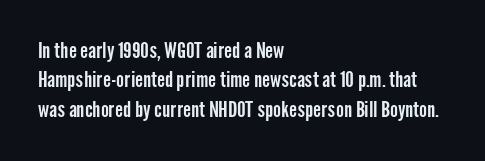
The image shows 21 px text type, upright; set left-aligned, normal line spacing (1.4x), normal letter spacing, not underlined.
